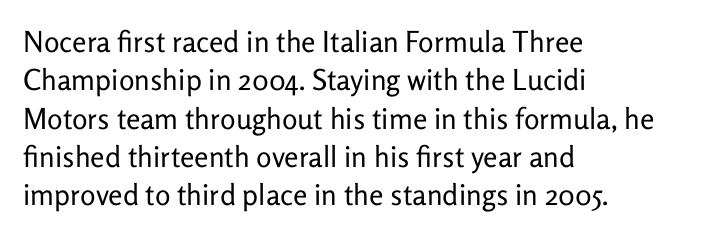
{"serif": "no", "italic": "no", "bold": "no", "weight": "regular", "width": "normal", "stroke_contrast": "low", "x_height": "medium", "monospaced": "no", "underline": "no", "align": "left", "line_spacing": "normal", "line_spacing_ratio": 1.32, "letter_spacing": "normal", "letter_spacing_em": 0.0, "glyph_px": 29}
